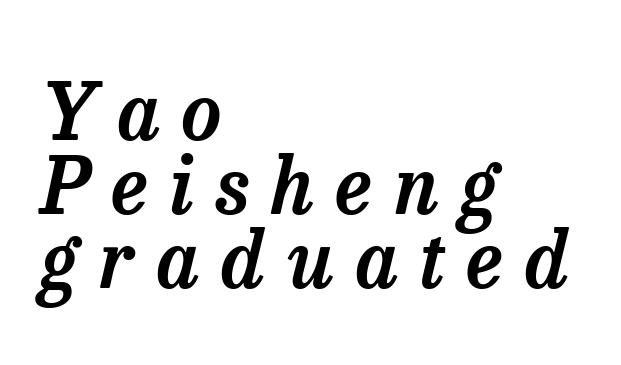
Q: Is the text italic (slanted)? A: Yes, it leans right by about 13 degrees.
Q: Is the typeface a serif or a sans-serif typeface? A: Serif.
Q: Is the text underlined? A: No.
Q: How is the paragraph aligned? A: Left-aligned.
Q: Is the spacing between letters normal or unusually wide? A: Unusually wide.
Q: Is the spacing between lines tight, normal or loose? A: Tight.
Q: Width (condensed, normal, or wide)? A: Normal.
Q: Stroke contrast? A: Low.
Q: x-height? A: Medium.
Q: Monospaced? A: No.
